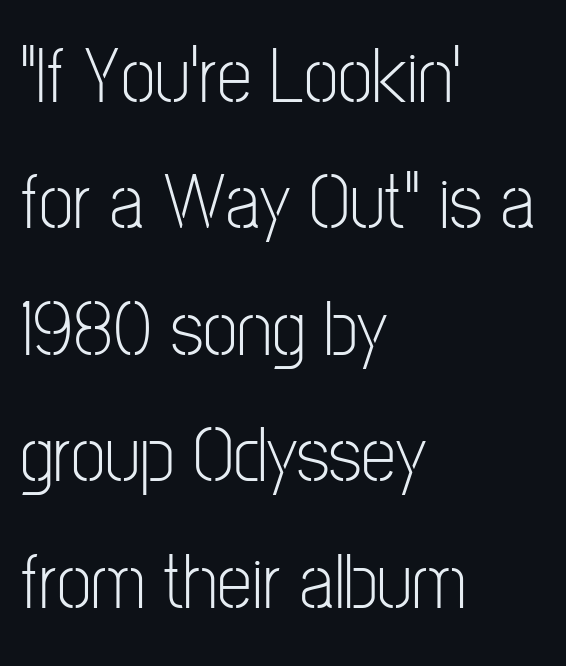
{"serif": "no", "italic": "no", "bold": "no", "weight": "light", "width": "condensed", "stroke_contrast": "low", "x_height": "medium", "monospaced": "no", "underline": "no", "align": "left", "line_spacing": "normal", "line_spacing_ratio": 1.6, "letter_spacing": "normal", "letter_spacing_em": 0.0, "glyph_px": 79}
